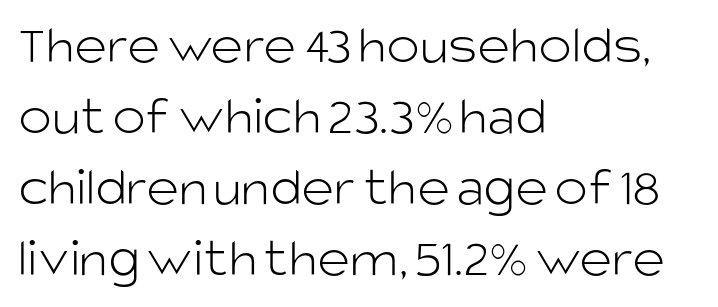
The weight would be labelled regular, book, light, or lighter still. Unmarked baselines from the first word to the last. Left-aligned paragraph, ragged on the right. A roman cut, with each character standing at attention. Quick note: interline space is typical. Short note: letters normally spaced.
